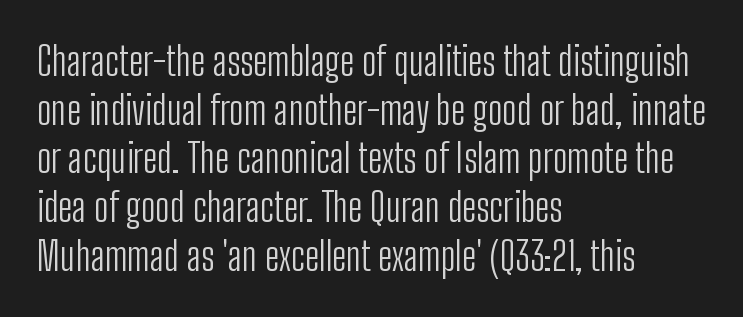
Q: Is the text bold? A: No.
Q: Is the text italic (slanted)? A: No, it is upright.
Q: Is the typeface a serif or a sans-serif typeface? A: Sans-serif.
Q: Is the text underlined? A: No.
Q: How is the paragraph aligned? A: Left-aligned.
Q: Is the spacing between letters normal or unusually wide? A: Normal.
Q: Is the spacing between lines tight, normal or loose? A: Normal.
Q: Width (condensed, normal, or wide)? A: Condensed.
Q: Stroke contrast? A: Low.
Q: x-height? A: Medium.
Q: Monospaced? A: No.
